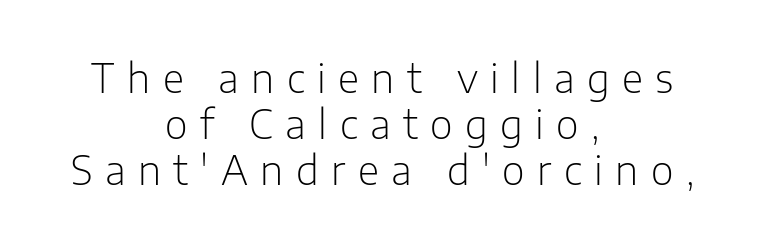
{"serif": "no", "italic": "no", "bold": "no", "weight": "light", "width": "normal", "stroke_contrast": "low", "x_height": "medium", "monospaced": "no", "underline": "no", "align": "center", "line_spacing_ratio": 1.18, "letter_spacing": "wide", "letter_spacing_em": 0.32, "glyph_px": 39}
